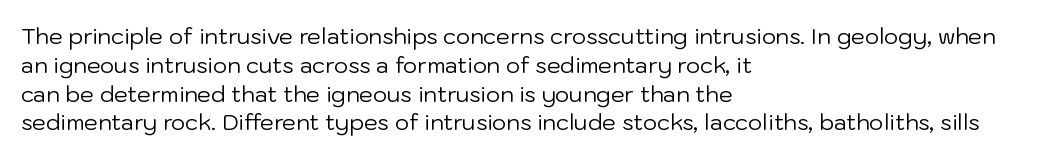
{"italic": "no", "bold": "no", "underline": "no", "align": "left", "line_spacing": "normal", "line_spacing_ratio": 1.31, "letter_spacing": "normal", "letter_spacing_em": 0.0, "glyph_px": 22}
